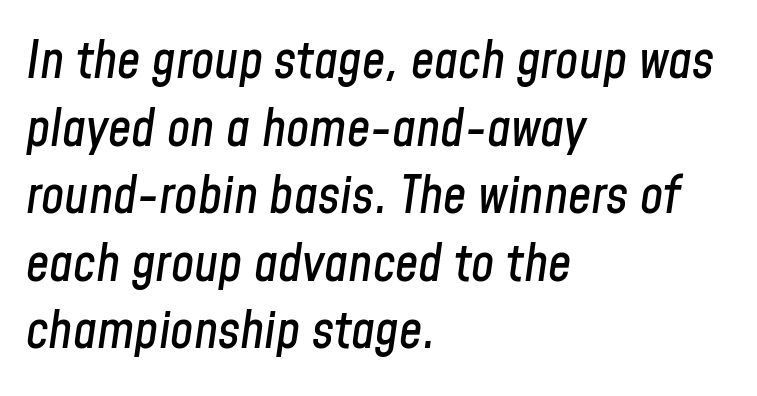
Q: Is the text italic (slanted)? A: Yes, it leans right by about 8 degrees.
Q: Is the text underlined? A: No.
Q: How is the paragraph aligned? A: Left-aligned.
Q: Is the spacing between letters normal or unusually wide? A: Normal.
Q: Is the spacing between lines tight, normal or loose? A: Normal.
Q: Width (condensed, normal, or wide)? A: Condensed.
Q: Stroke contrast? A: Low.
Q: x-height? A: Medium.
Q: Monospaced? A: No.
